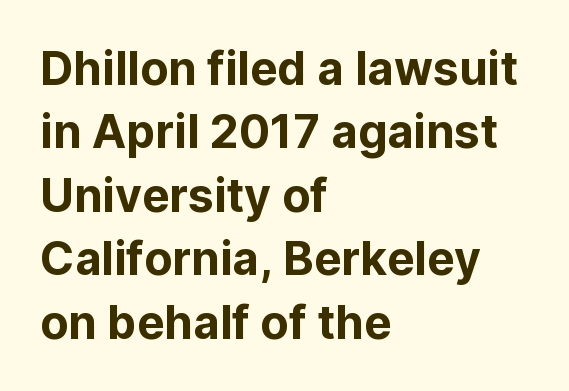
Q: Is the text italic (slanted)? A: No, it is upright.
Q: Is the typeface a serif or a sans-serif typeface? A: Sans-serif.
Q: Is the text underlined? A: No.
Q: How is the paragraph aligned? A: Left-aligned.
Q: Is the spacing between letters normal or unusually wide? A: Normal.
Q: Is the spacing between lines tight, normal or loose? A: Normal.
Q: Width (condensed, normal, or wide)? A: Normal.
Q: Stroke contrast? A: Low.
Q: x-height? A: Medium.
Q: Monospaced? A: No.
